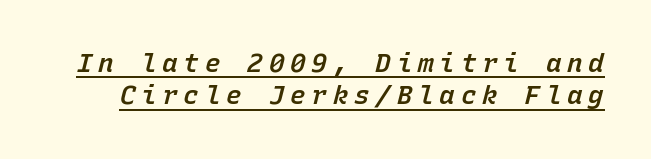
Italic: yes, the glyphs are oblique. Weight: semibold (demi). This is underlined copy, the kind a proofreader might mark for attention. The line-height multiplier appears to be the usual default.
